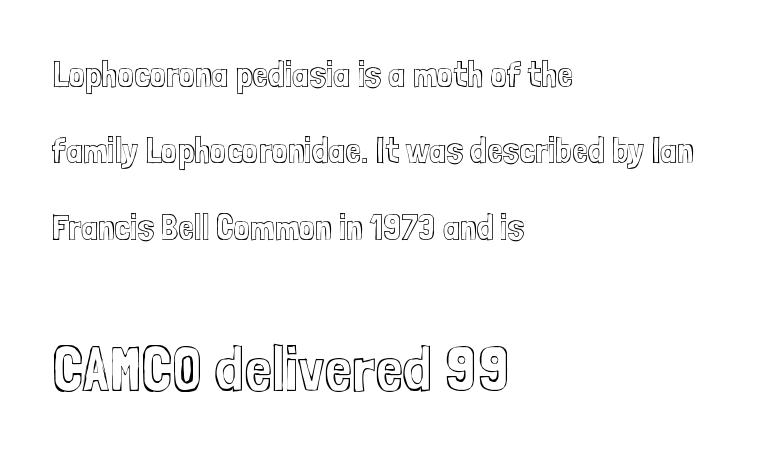
The image shows 63 px condensed type, upright; set left-aligned, loose line spacing (2.12x), normal letter spacing, not underlined; the second (bottom) block is 1.75x larger; a medium x-height.
